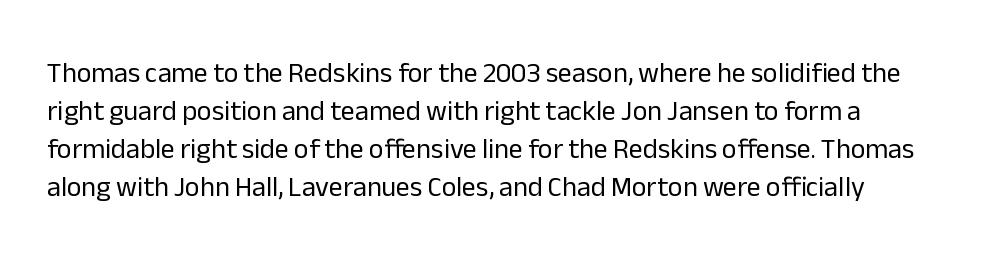
The face used here is rendered with its standard letterfit. Every character sits straight up, as roman type does. Baseline-to-baseline distance is the conventional proportion of letter height. These glyphs show unthickened strokes, regular width or finer. This is sans-serif lettering, the kind often seen on screens and signage. Check the space under the baseline: it is left empty.
